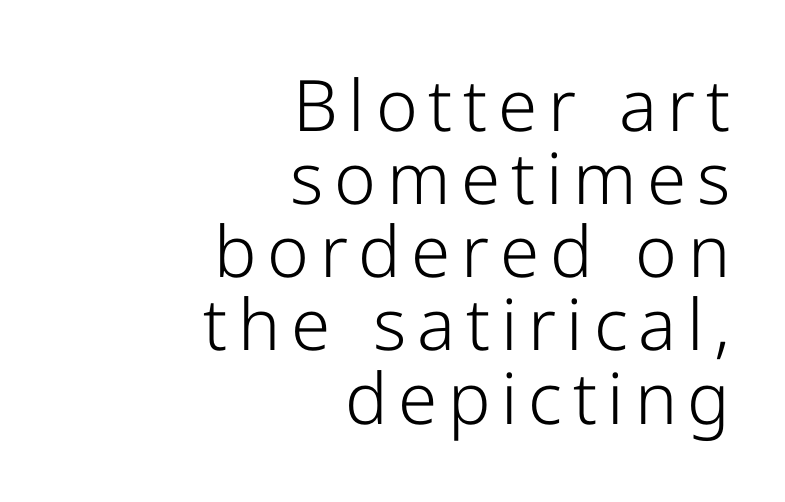
Q: Is the text bold? A: No.
Q: Is the text italic (slanted)? A: No, it is upright.
Q: Is the typeface a serif or a sans-serif typeface? A: Sans-serif.
Q: Is the text underlined? A: No.
Q: How is the paragraph aligned? A: Right-aligned.
Q: Is the spacing between lines tight, normal or loose? A: Tight.
Q: Width (condensed, normal, or wide)? A: Normal.
Q: Stroke contrast? A: Low.
Q: x-height? A: Medium.
Q: Monospaced? A: No.
